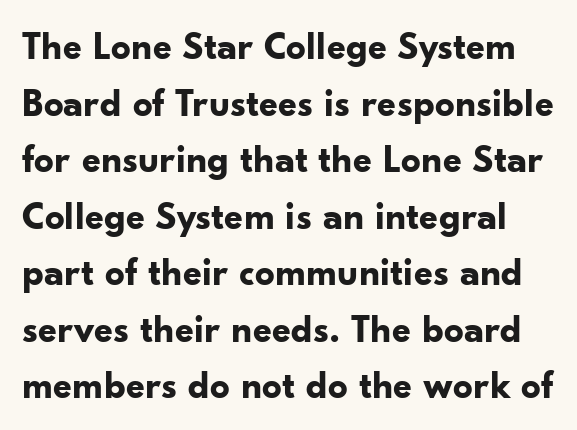
The image shows 39 px bold sans-serif type, upright; set normal line spacing (1.45x), normal letter spacing, not underlined; low stroke contrast and a small x-height.
